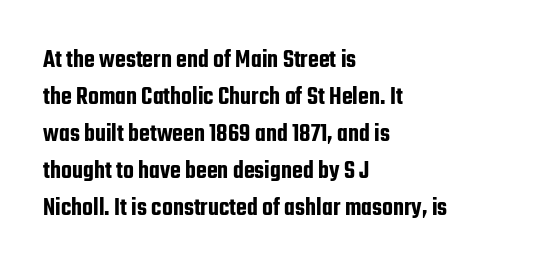
Q: Is the text italic (slanted)? A: No, it is upright.
Q: Is the text underlined? A: No.
Q: How is the paragraph aligned? A: Left-aligned.
Q: Is the spacing between letters normal or unusually wide? A: Normal.
Q: Is the spacing between lines tight, normal or loose? A: Normal.
